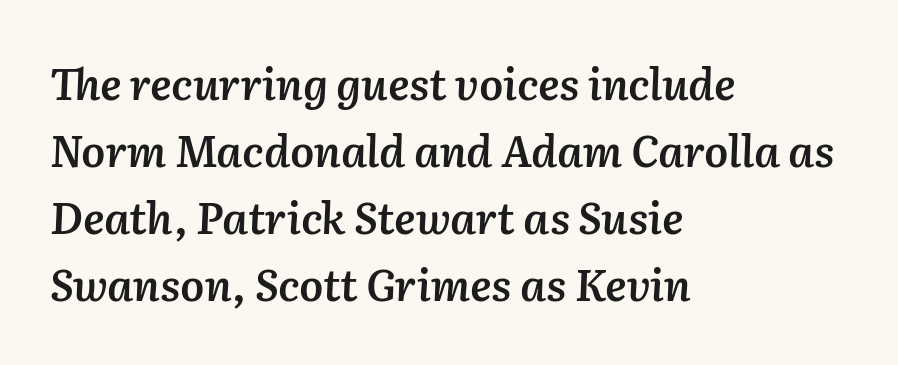
Q: Is the text bold? A: Semi-bold.
Q: Is the text italic (slanted)? A: Yes, it leans right by about 2 degrees.
Q: Is the text underlined? A: No.
Q: How is the paragraph aligned? A: Left-aligned.
Q: Is the spacing between letters normal or unusually wide? A: Normal.
Q: Is the spacing between lines tight, normal or loose? A: Normal.
Q: Width (condensed, normal, or wide)? A: Normal.
Q: Stroke contrast? A: Medium.
Q: x-height? A: Medium.
Q: Monospaced? A: No.
